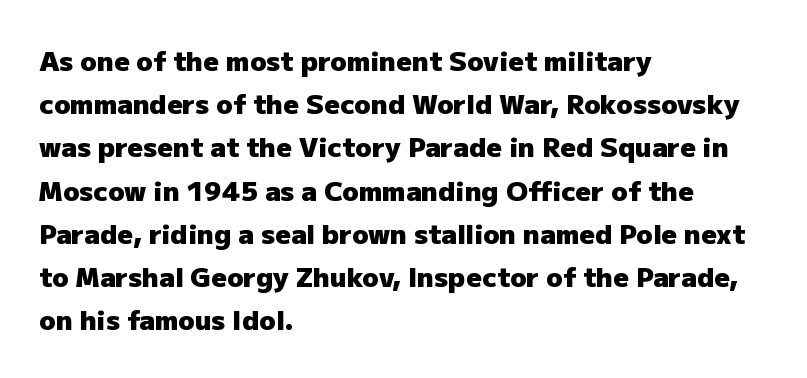
{"italic": "no", "bold": "yes", "underline": "no", "align": "left", "line_spacing": "normal", "line_spacing_ratio": 1.6, "letter_spacing": "normal", "letter_spacing_em": 0.0, "glyph_px": 27}
